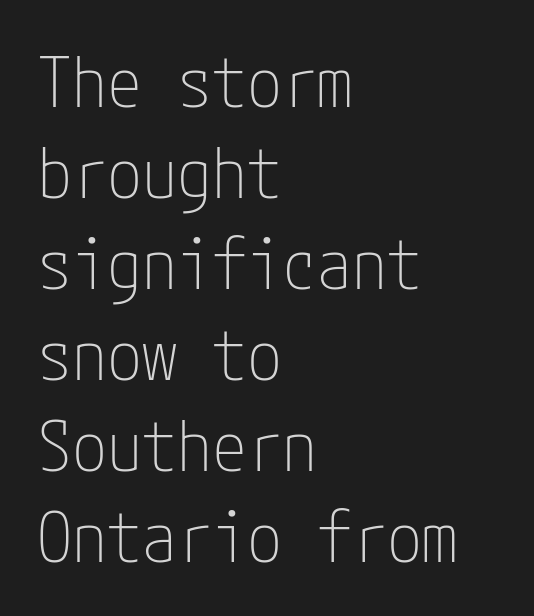
Q: Is the text bold? A: No.
Q: Is the text italic (slanted)? A: No, it is upright.
Q: Is the typeface a serif or a sans-serif typeface? A: Sans-serif.
Q: Is the text underlined? A: No.
Q: How is the paragraph aligned? A: Left-aligned.
Q: Is the spacing between letters normal or unusually wide? A: Normal.
Q: Is the spacing between lines tight, normal or loose? A: Normal.
Q: Width (condensed, normal, or wide)? A: Condensed.
Q: Stroke contrast? A: Low.
Q: x-height? A: Medium.
